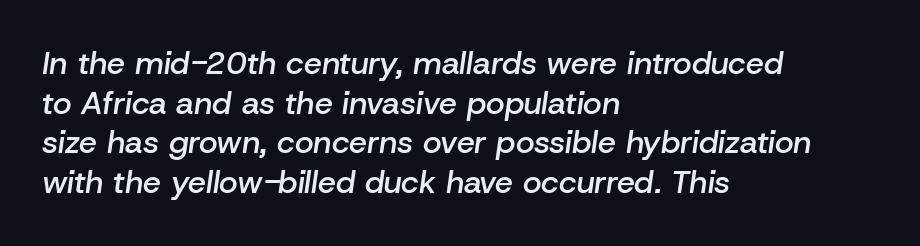
The image shows 32 px semibold type, italic (leaning right); set left-aligned, line spacing 1.24x, normal letter spacing, not underlined; low stroke contrast and a medium x-height.
